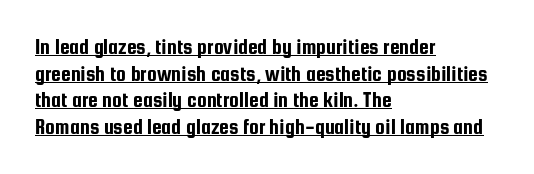
The image shows 22 px text type, upright; set left-aligned, line spacing 1.21x, normal letter spacing, underlined.
